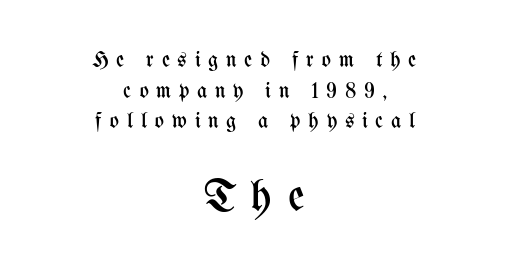
{"italic": "no", "bold": "no", "weight": "regular", "width": "condensed", "stroke_contrast": "medium", "x_height": "medium", "monospaced": "no", "underline": "no", "align": "center", "line_spacing": "normal", "line_spacing_ratio": 1.39, "letter_spacing": "wide", "letter_spacing_em": 0.35, "larger_block": "second", "size_ratio": 2.05, "glyph_px": 45}
